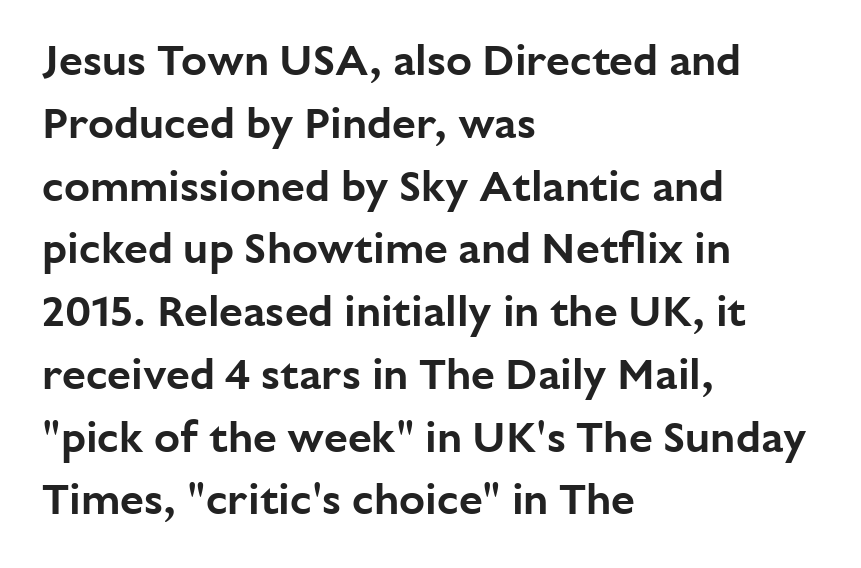
Q: Is the text italic (slanted)? A: No, it is upright.
Q: Is the typeface a serif or a sans-serif typeface? A: Sans-serif.
Q: Is the text underlined? A: No.
Q: How is the paragraph aligned? A: Left-aligned.
Q: Is the spacing between letters normal or unusually wide? A: Normal.
Q: Is the spacing between lines tight, normal or loose? A: Normal.
Q: Width (condensed, normal, or wide)? A: Normal.
Q: Stroke contrast? A: Low.
Q: x-height? A: Medium.
Q: Monospaced? A: No.
